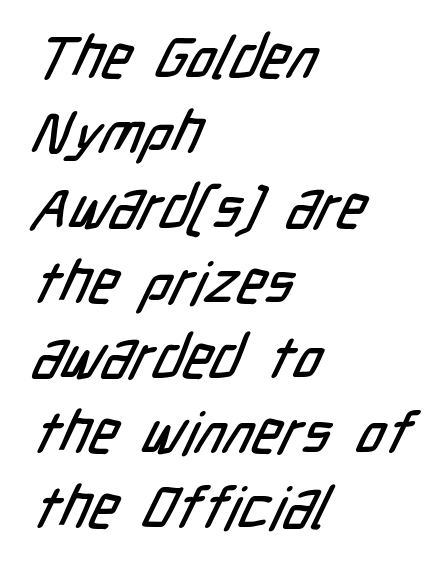
Q: Is the typeface a serif or a sans-serif typeface? A: Sans-serif.
Q: Is the text underlined? A: No.
Q: How is the paragraph aligned? A: Left-aligned.
Q: Is the spacing between letters normal or unusually wide? A: Normal.
Q: Is the spacing between lines tight, normal or loose? A: Normal.
Q: Width (condensed, normal, or wide)? A: Condensed.
Q: Stroke contrast? A: Low.
Q: x-height? A: Medium.
Q: Monospaced? A: No.
